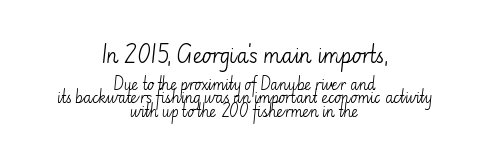
The image shows 20 px text type; set centered, tight line spacing (0.95x), normal letter spacing, not underlined; the first (top) block is 1.43x larger.
